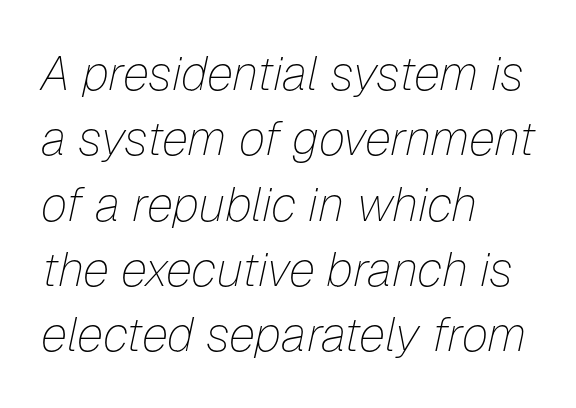
{"italic": "yes", "lean": "right", "slant_degrees": 12, "bold": "no", "weight": "thin", "width": "normal", "stroke_contrast": "low", "x_height": "medium", "monospaced": "no", "underline": "no", "align": "left", "line_spacing": "normal", "line_spacing_ratio": 1.36, "letter_spacing": "normal", "letter_spacing_em": 0.0, "glyph_px": 48}
